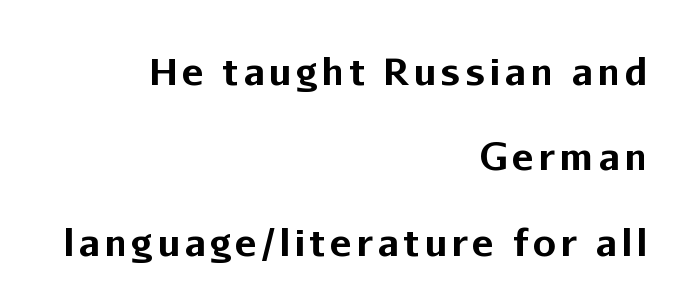
Q: Is the text bold? A: Yes.
Q: Is the text italic (slanted)? A: No, it is upright.
Q: Is the typeface a serif or a sans-serif typeface? A: Sans-serif.
Q: Is the text underlined? A: No.
Q: How is the paragraph aligned? A: Right-aligned.
Q: Is the spacing between lines tight, normal or loose? A: Loose.
Q: Width (condensed, normal, or wide)? A: Normal.
Q: Stroke contrast? A: Low.
Q: x-height? A: Medium.
Q: Monospaced? A: No.
